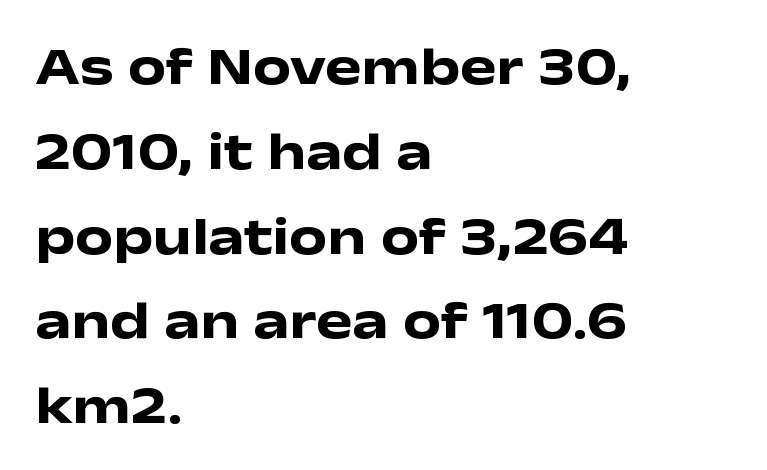
{"serif": "no", "italic": "no", "bold": "yes", "weight": "heavy", "width": "wide", "stroke_contrast": "low", "x_height": "medium", "monospaced": "no", "underline": "no", "align": "left", "line_spacing": "normal", "line_spacing_ratio": 1.57, "letter_spacing": "normal", "letter_spacing_em": 0.0, "glyph_px": 54}
